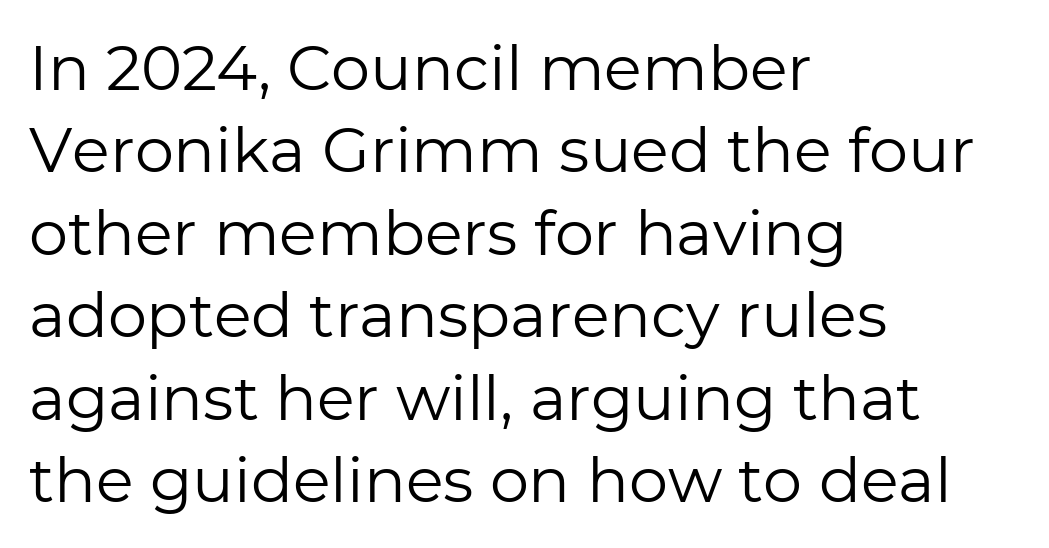
{"serif": "no", "italic": "no", "bold": "no", "weight": "regular", "width": "normal", "stroke_contrast": "low", "x_height": "medium", "monospaced": "no", "underline": "no", "align": "left", "line_spacing": "normal", "line_spacing_ratio": 1.33, "letter_spacing": "normal", "letter_spacing_em": 0.0, "glyph_px": 62}
